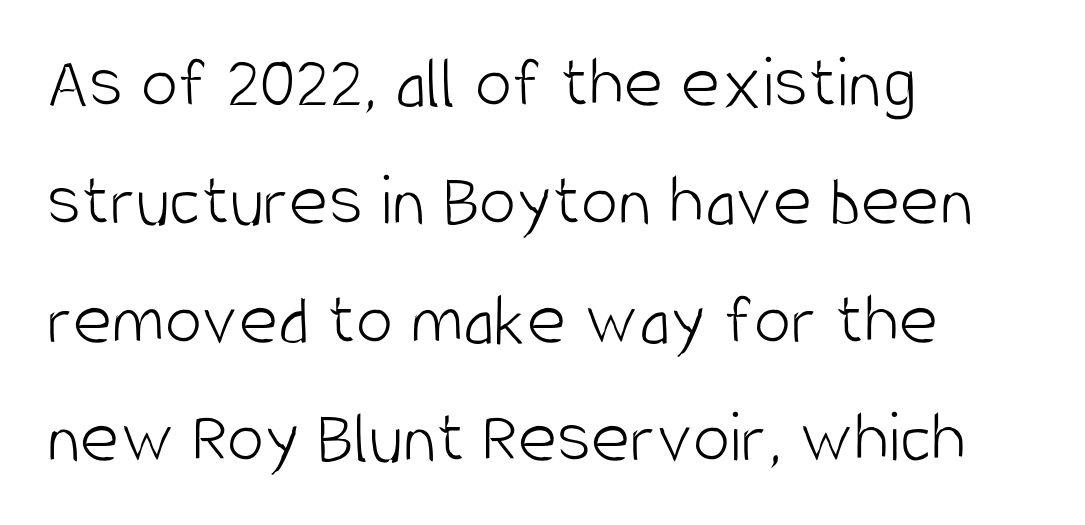
{"serif": "no", "italic": "no", "bold": "no", "weight": "light", "width": "condensed", "stroke_contrast": "low", "x_height": "large", "monospaced": "no", "underline": "no", "align": "left", "line_spacing": "normal", "line_spacing_ratio": 1.58, "letter_spacing": "normal", "letter_spacing_em": 0.0, "glyph_px": 75}
